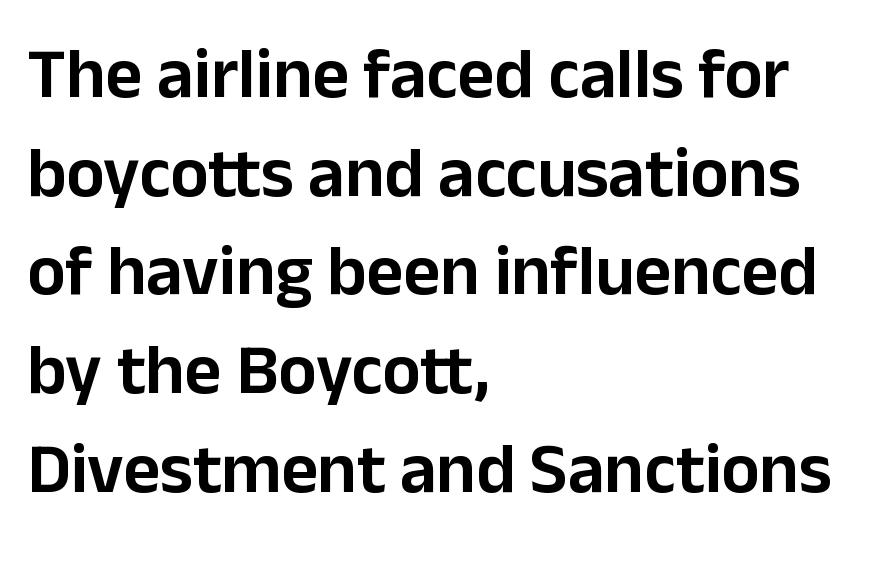
The ragged edge is on the right, which tells us the setting is flush left. Regular leading. Has an underline been added? It has not. There is no visible air inserted between adjacent glyphs. In terms of letterform style, serifs are entirely absent. The face used here is proportionally spaced, like ordinary book or web type.
